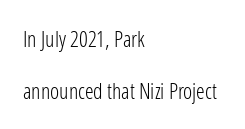
The image shows 22 px text type, upright; set left-aligned, loose line spacing (2.35x), normal letter spacing, not underlined.
